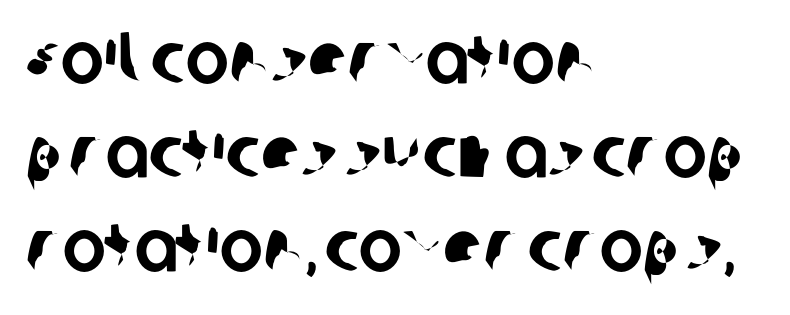
The image shows 73 px sans-serif type; set left-aligned, normal line spacing (1.29x), normal letter spacing, not underlined; low stroke contrast and a large x-height.
